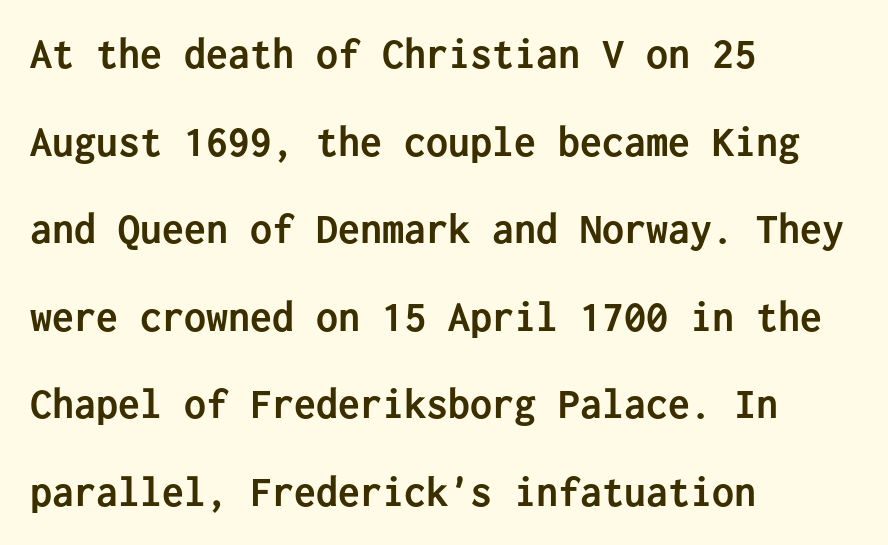
The image shows 44 px semibold sans-serif type, upright, monospaced; set left-aligned, loose line spacing (1.99x), normal letter spacing, not underlined; low stroke contrast and a medium x-height.
